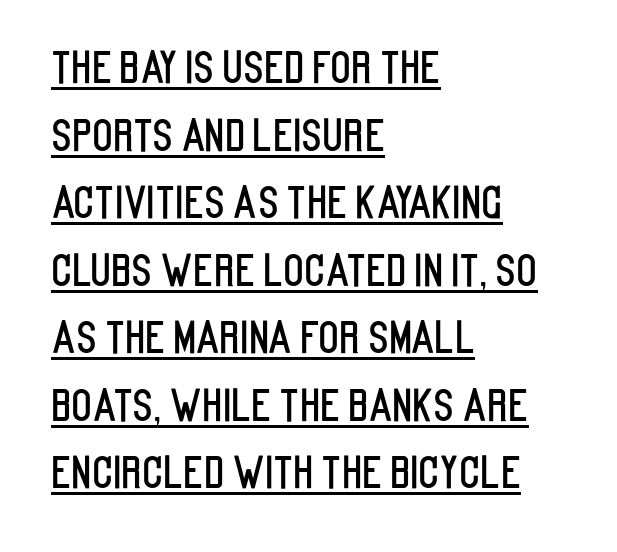
Q: Is the text italic (slanted)? A: No, it is upright.
Q: Is the typeface a serif or a sans-serif typeface? A: Sans-serif.
Q: Is the text underlined? A: Yes.
Q: How is the paragraph aligned? A: Left-aligned.
Q: Is the spacing between letters normal or unusually wide? A: Normal.
Q: Is the spacing between lines tight, normal or loose? A: Normal.
Q: Width (condensed, normal, or wide)? A: Condensed.
Q: Stroke contrast? A: Low.
Q: x-height? A: Large.
Q: Monospaced? A: No.
